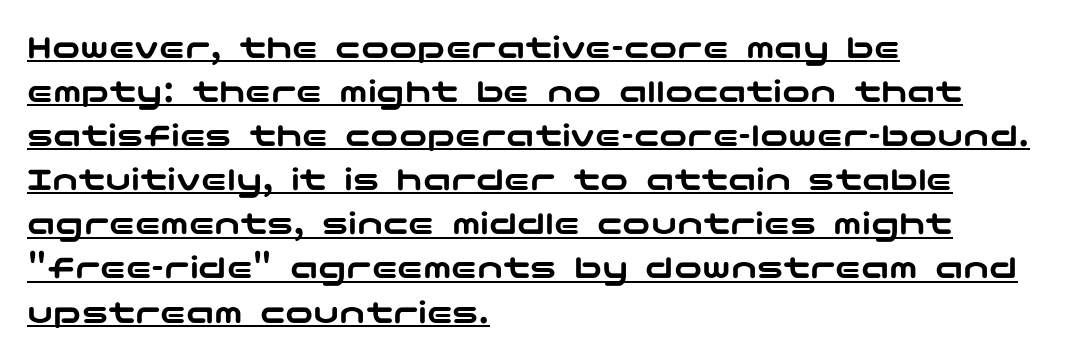
The image shows 35 px wide sans-serif type, upright; set left-aligned, normal line spacing (1.26x), normal letter spacing, underlined; low stroke contrast and a medium x-height.
